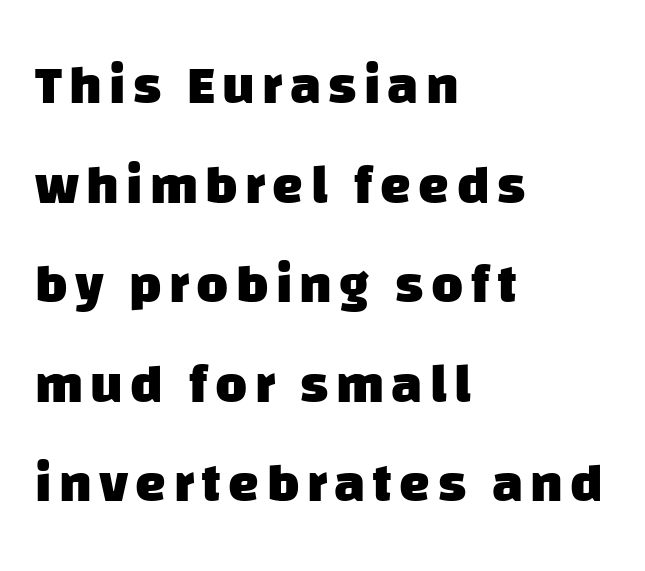
{"serif": "no", "bold": "yes", "weight": "heavy", "width": "normal", "stroke_contrast": "low", "x_height": "large", "monospaced": "no", "underline": "no", "align": "left", "line_spacing_ratio": 1.81, "glyph_px": 55}
